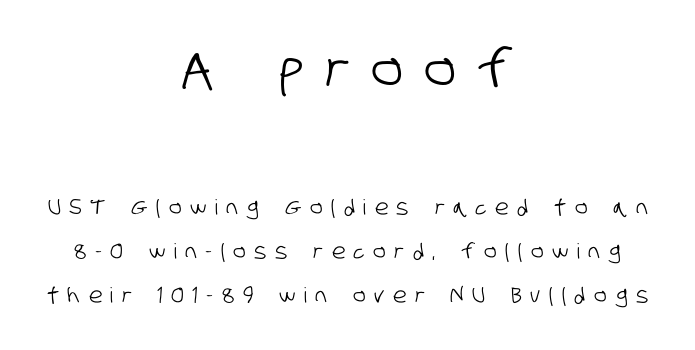
Q: Is the typeface a serif or a sans-serif typeface? A: Sans-serif.
Q: Is the text underlined? A: No.
Q: How is the paragraph aligned? A: Centered.
Q: Is the spacing between letters normal or unusually wide? A: Unusually wide.
Q: Is the spacing between lines tight, normal or loose? A: Loose.
Q: Which block of text is set in a larger size, the first (top) or the second (bottom)? A: The first (top) one.
Q: Width (condensed, normal, or wide)? A: Condensed.
Q: Stroke contrast? A: Low.
Q: x-height? A: Large.
Q: Monospaced? A: No.
